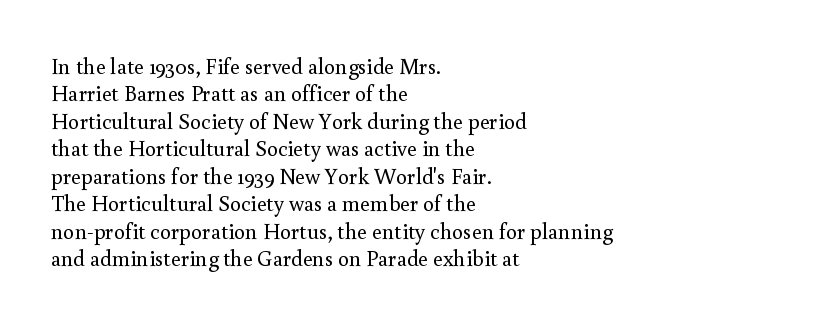
Q: Is the text bold? A: No.
Q: Is the text italic (slanted)? A: No, it is upright.
Q: Is the text underlined? A: No.
Q: How is the paragraph aligned? A: Left-aligned.
Q: Is the spacing between letters normal or unusually wide? A: Normal.
Q: Is the spacing between lines tight, normal or loose? A: Normal.
